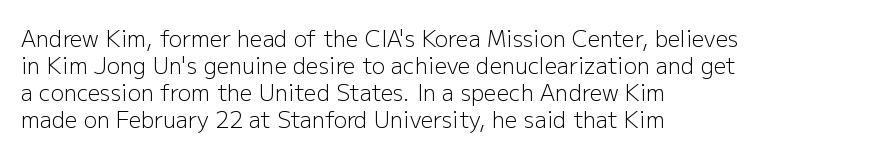
Beneath every word, the page is bare. The lettering holds an erect, upright posture throughout. Caption: face not bold, strokes unweighted. The gaps between neighbouring characters are ordinary and unremarkable.
